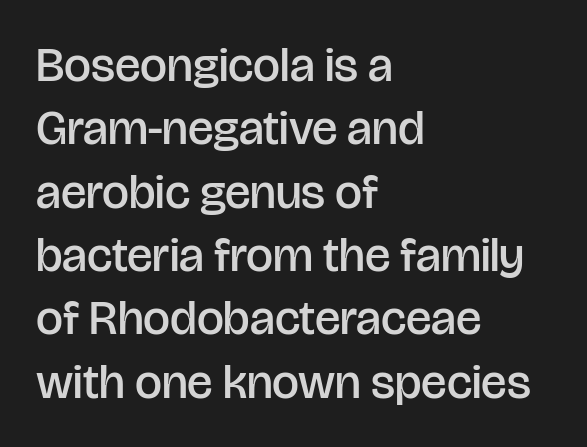
The type family on display is of the sans-serif kind. The words here are not underlined. Notice the strokes are somewhat thickened but not fully heavy: this is a semibold. Rendered with straight, roman letterforms. You could call the tracking neutral — neither tight nor loose.
